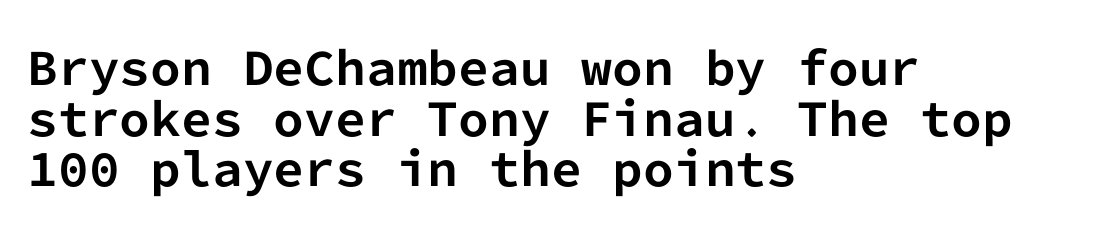
The image shows 44 px bold sans-serif type, upright, monospaced; set left-aligned, tight line spacing (1.15x), normal letter spacing, not underlined; low stroke contrast and a medium x-height.
